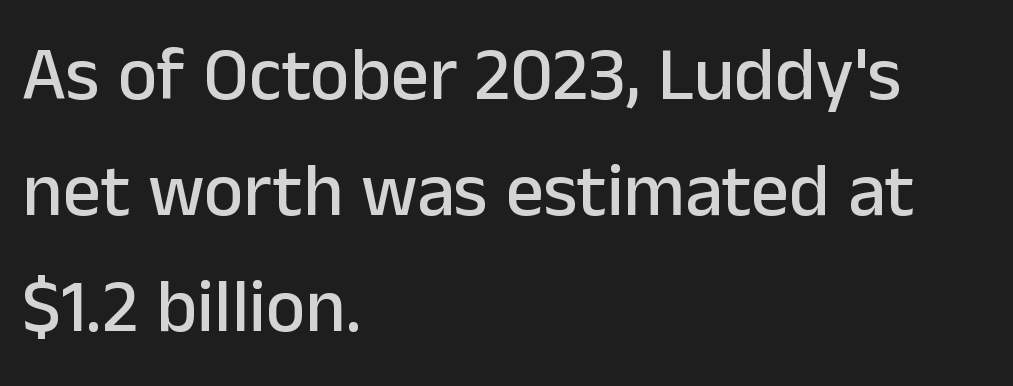
What kind of face is this? One without serifs — a sans. The typesetter chose a ragged-right arrangement here. No word sits above an underline. Spacing between characters is what you'd get straight out of the box. Honestly, the row spacing looks completely unremarkable. The passage shown is typed in a proportional face where columns would drift.
